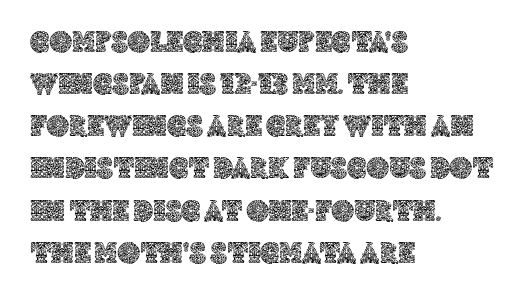
{"italic": "no", "width": "normal", "x_height": "large", "monospaced": "no", "underline": "no", "align": "left", "line_spacing": "normal", "line_spacing_ratio": 1.36, "letter_spacing": "normal", "letter_spacing_em": 0.0, "glyph_px": 31}
